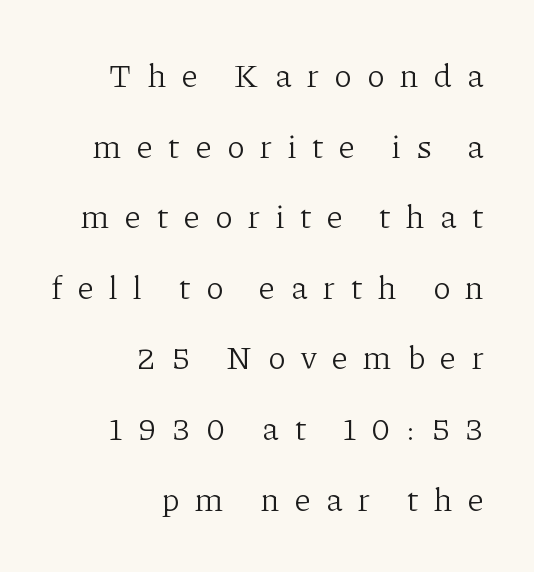
The type is letterspaced generously, with wide tracking. Does the leading feel generous? Absolutely, it's lavish. Spacing verdict: proportional, widths tailored to each character. Vertical strokes here are truly vertical. This is not heavy type; no bold has been used. The type family on display is of the serif kind.
